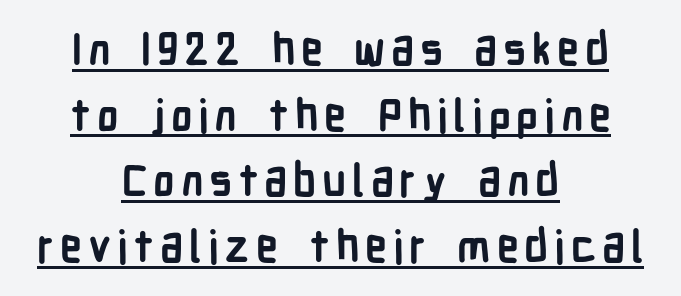
Q: Is the text bold? A: Yes.
Q: Is the text italic (slanted)? A: No, it is upright.
Q: Is the typeface a serif or a sans-serif typeface? A: Sans-serif.
Q: Is the text underlined? A: Yes.
Q: How is the paragraph aligned? A: Centered.
Q: Is the spacing between lines tight, normal or loose? A: Normal.
Q: Width (condensed, normal, or wide)? A: Condensed.
Q: Stroke contrast? A: Low.
Q: x-height? A: Medium.
Q: Monospaced? A: No.
